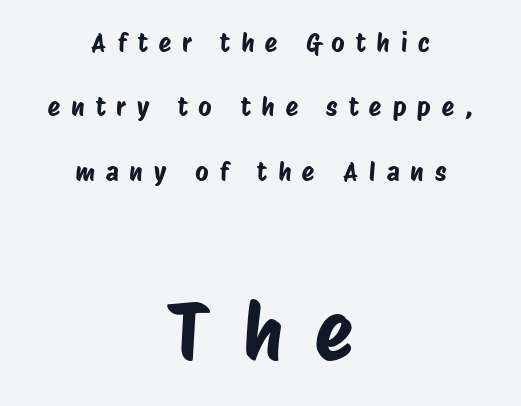
The image shows 79 px condensed sans-serif type; set centered, loose line spacing (2.48x), unusually wide letter spacing (+0.42 em), not underlined; the second (bottom) block is 3.04x larger; low stroke contrast and a large x-height.
